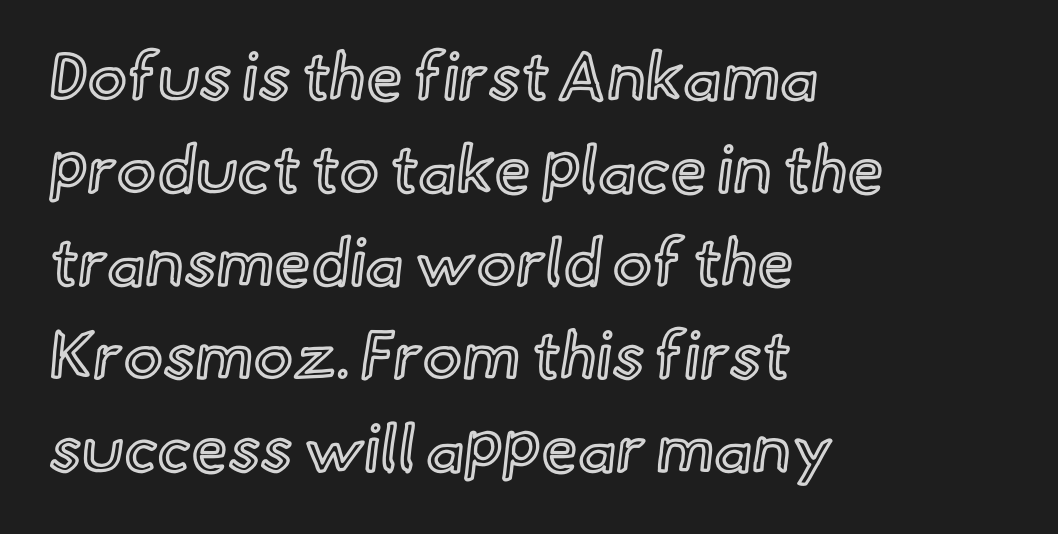
Each line starts at the same left margin while the right side varies. Words float on clear page, feet unadorned. Does the leading feel generous? No, just average. The letters advance in unequal steps, a hallmark of proportional type.
